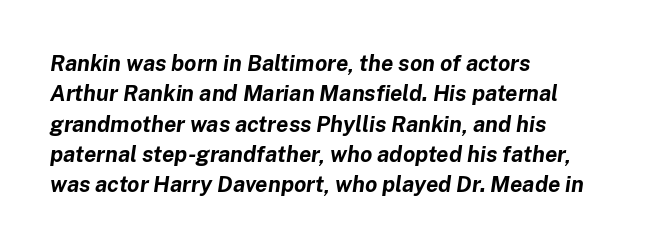
Horizontal alignment here is leftward, the default for most running prose. Italic: yes, the glyphs are oblique. Beneath every word, the page is bare. Words appear dense and cohesive because spacing is normal. These lines carry a lot of weight — the face is fully bold. A normal amount of white space separates one row of letters from the next.
